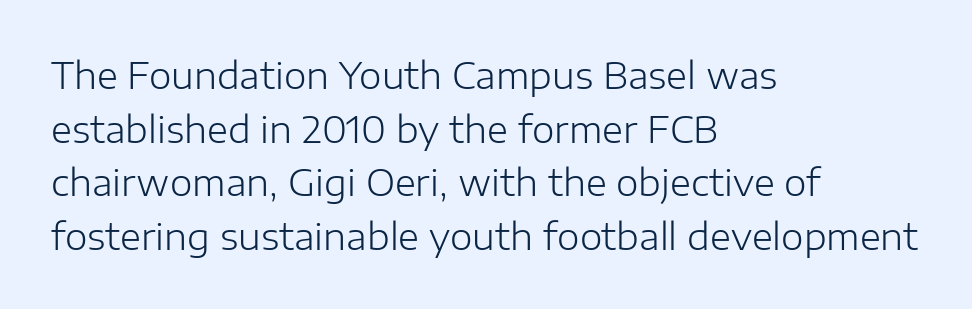
The image shows 36 px light sans-serif type, upright; set left-aligned, normal line spacing (1.49x), normal letter spacing, not underlined; low stroke contrast and a medium x-height.
